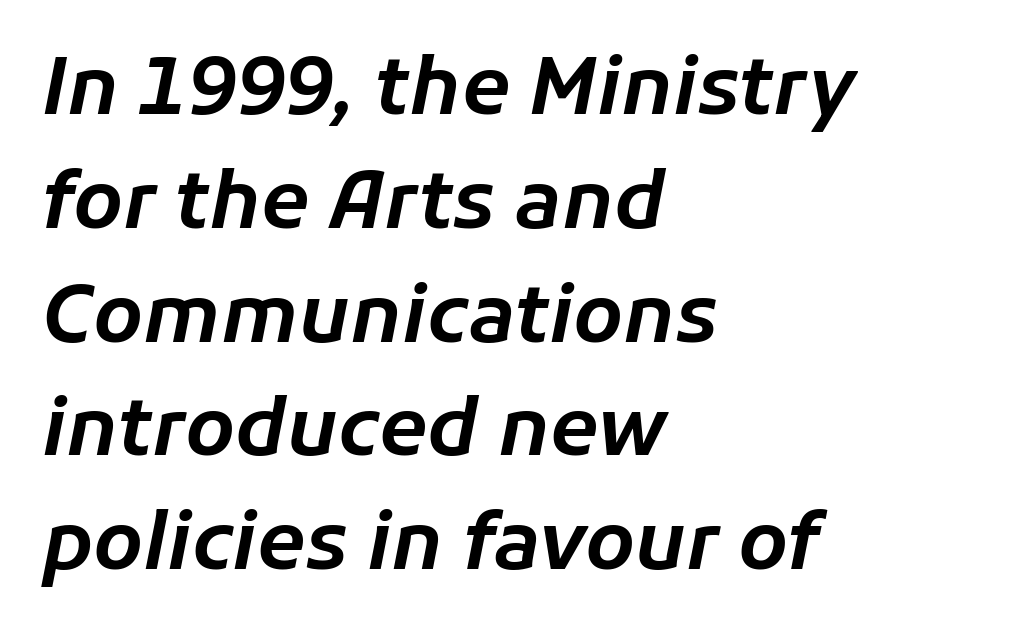
The block of text has a typical density, with ordinary space between rows. Look at the tracking — it's just the regular setting, nothing added. Every row of glyphs begins at an identical x-position on the left. The area under the type is left untouched. This sample uses an oblique cut, with every glyph tilted off the vertical. These lines are rendered in a variable-pitch font.
